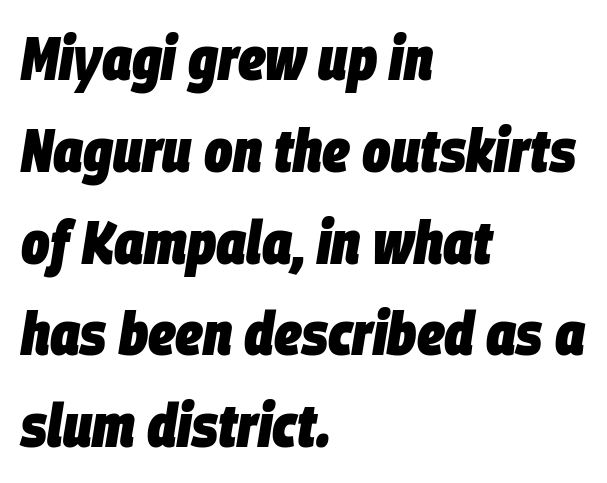
The baseline area is clear. Bold? Absolutely — the strokes are thick and heavy. These lines are set flush left with a ragged right edge. How would I describe the line gaps? Plain and ordinary. Students, note that the glyphs here touch the page at normal intervals. Note the varied advance widths — an 'i' is clearly narrower than an 'm'.
